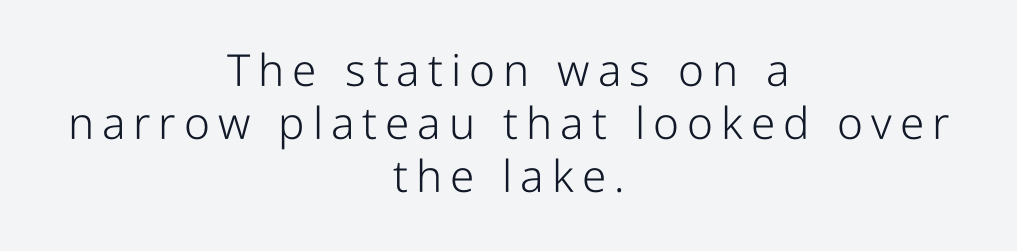
The image shows 44 px light, condensed sans-serif type, upright; set centered, line spacing 1.2x, not underlined; low stroke contrast and a medium x-height.
